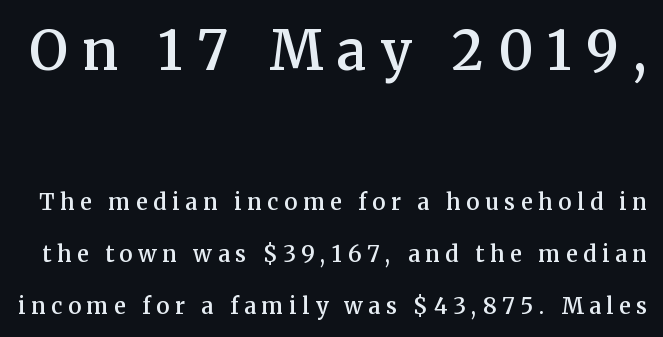
Q: Is the text bold? A: Semi-bold.
Q: Is the text italic (slanted)? A: No, it is upright.
Q: Is the typeface a serif or a sans-serif typeface? A: Serif.
Q: Is the text underlined? A: No.
Q: Is the spacing between letters normal or unusually wide? A: Unusually wide.
Q: Is the spacing between lines tight, normal or loose? A: Loose.
Q: Which block of text is set in a larger size, the first (top) or the second (bottom)? A: The first (top) one.
Q: Width (condensed, normal, or wide)? A: Normal.
Q: Stroke contrast? A: Medium.
Q: x-height? A: Medium.
Q: Monospaced? A: No.
